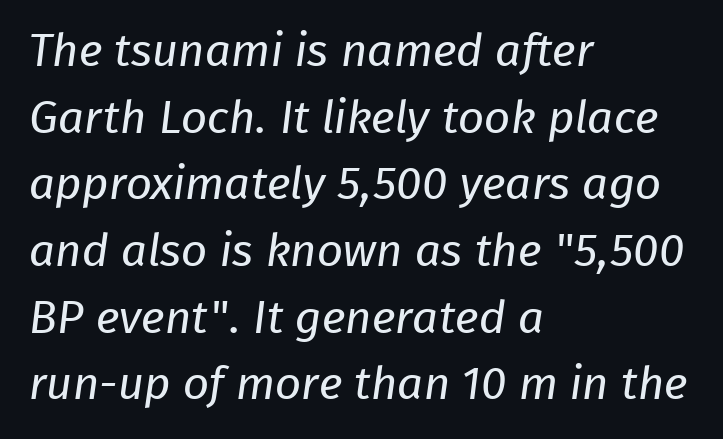
The face used here is rendered with its standard letterfit. You can tell from the bare stems that sans-serif type was used. Ink coverage per letter is moderate at most. This sample is left-justified, so line endings fall wherever the words run out. The passage shown stacks its lines at a standard gap.
